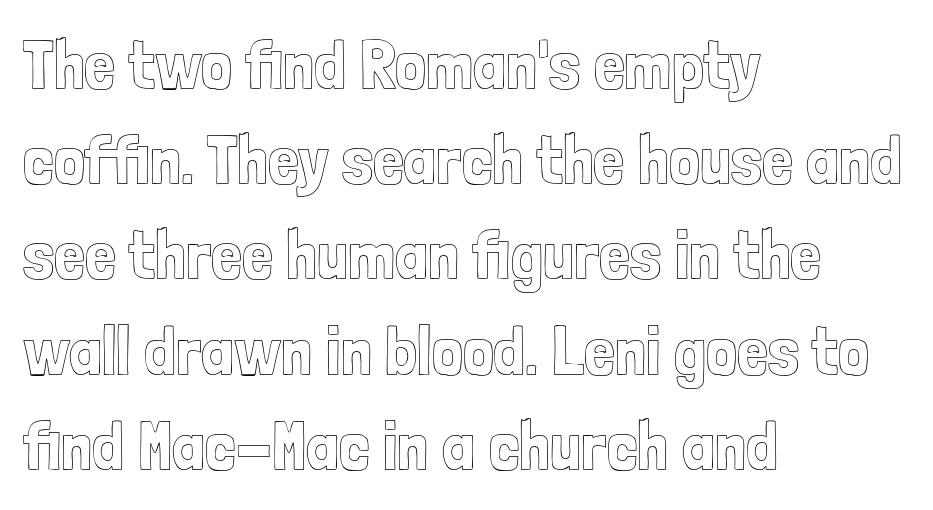
{"italic": "no", "width": "condensed", "x_height": "medium", "monospaced": "no", "underline": "no", "align": "left", "line_spacing": "normal", "line_spacing_ratio": 1.38, "letter_spacing": "normal", "letter_spacing_em": 0.0, "glyph_px": 69}
